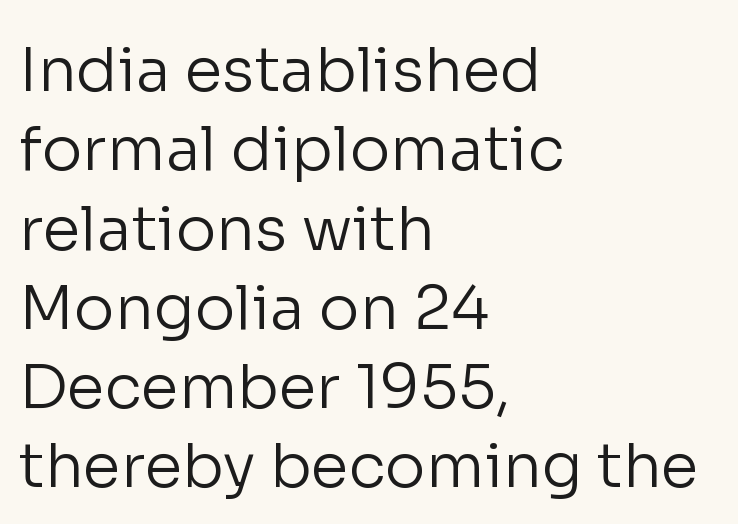
Underlining? Definitely not there. Spacing verdict: proportional, widths tailored to each character. Typographically, this falls in the sans-serif category. No italicization has been applied; the sample stays upright. Line starts are locked; line ends wander.
